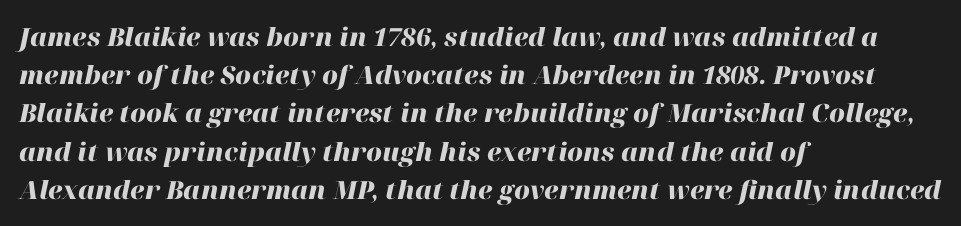
Rows of type keep a routine distance in the vertical direction. The strip under each line holds only bare page. Looking at the ascenders, they clearly lean. Caption: multi-line text, flush left, ragged right.
